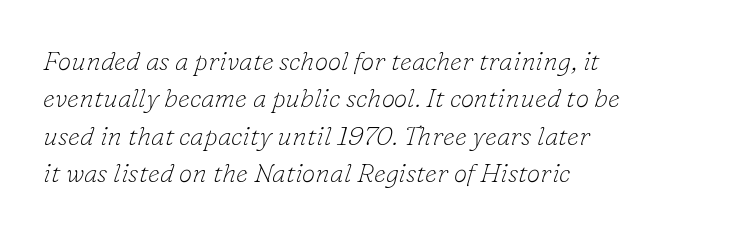
Q: Is the text bold? A: No.
Q: Is the text italic (slanted)? A: Yes, it leans right by about 16 degrees.
Q: Is the text underlined? A: No.
Q: How is the paragraph aligned? A: Left-aligned.
Q: Is the spacing between letters normal or unusually wide? A: Normal.
Q: Is the spacing between lines tight, normal or loose? A: Normal.
